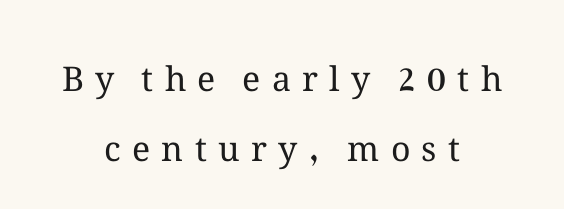
The image shows 34 px regular-weight type, upright; set centered, loose line spacing (2.07x), unusually wide letter spacing (+0.33 em), not underlined; medium stroke contrast and a medium x-height.
